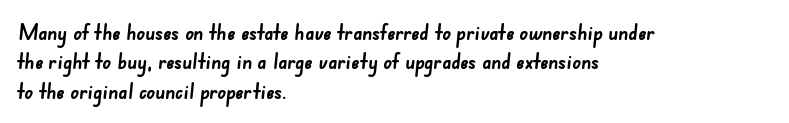
Quick note: interline space is typical. These lines are set flush left with a ragged right edge. Nothing unusual about the tracking: characters are spaced as the font intends. Decoration check: the copy has no underline. Heavy, bold letterforms.
